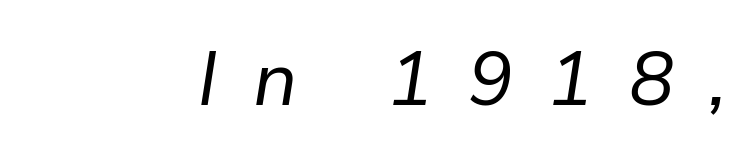
Q: Is the text bold? A: No.
Q: Is the text italic (slanted)? A: Yes, it leans right by about 9 degrees.
Q: Is the text underlined? A: No.
Q: Is the spacing between letters normal or unusually wide? A: Unusually wide.
Q: Width (condensed, normal, or wide)? A: Normal.
Q: Stroke contrast? A: Low.
Q: x-height? A: Medium.
Q: Monospaced? A: No.
